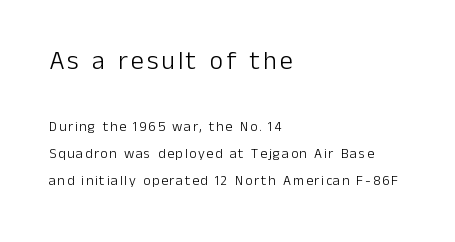
The image shows 26 px text type, upright; set left-aligned, loose line spacing (1.93x), not underlined; the first (top) block is 1.86x larger.
